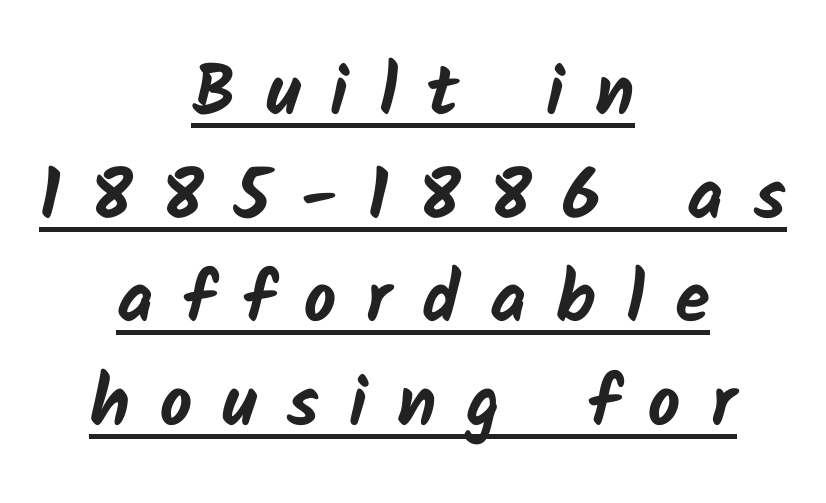
The image shows 71 px bold sans-serif type; set centered, normal line spacing (1.46x), unusually wide letter spacing (+0.42 em), underlined; low stroke contrast and a medium x-height.
